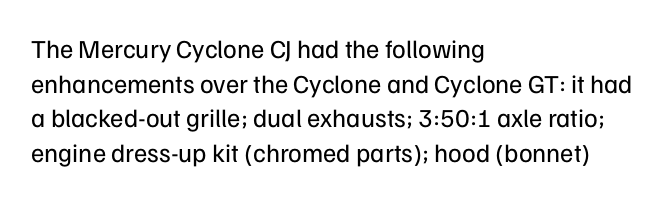
The image shows 26 px text type, upright; set left-aligned, normal line spacing (1.33x), normal letter spacing, not underlined.
